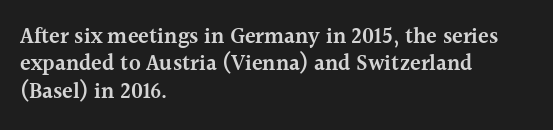
Q: Is the text bold? A: Semi-bold.
Q: Is the text italic (slanted)? A: No, it is upright.
Q: Is the text underlined? A: No.
Q: How is the paragraph aligned? A: Left-aligned.
Q: Is the spacing between letters normal or unusually wide? A: Normal.
Q: Is the spacing between lines tight, normal or loose? A: Normal.
